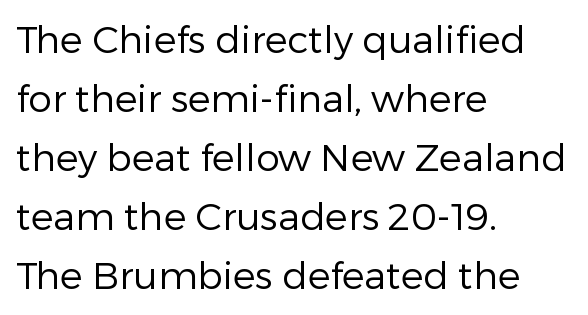
Q: Is the text bold? A: No.
Q: Is the text italic (slanted)? A: No, it is upright.
Q: Is the typeface a serif or a sans-serif typeface? A: Sans-serif.
Q: Is the text underlined? A: No.
Q: How is the paragraph aligned? A: Left-aligned.
Q: Is the spacing between letters normal or unusually wide? A: Normal.
Q: Is the spacing between lines tight, normal or loose? A: Normal.
Q: Width (condensed, normal, or wide)? A: Normal.
Q: Stroke contrast? A: Low.
Q: x-height? A: Medium.
Q: Monospaced? A: No.
